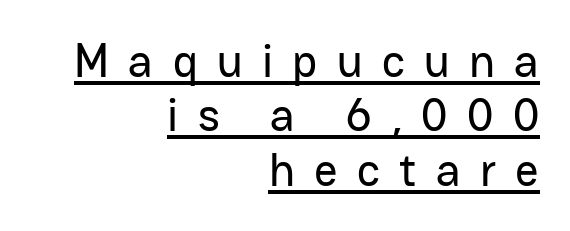
{"serif": "no", "italic": "no", "width": "normal", "stroke_contrast": "low", "x_height": "medium", "monospaced": "no", "underline": "yes", "align": "right", "line_spacing_ratio": 1.18, "letter_spacing": "wide", "letter_spacing_em": 0.42, "glyph_px": 46}
